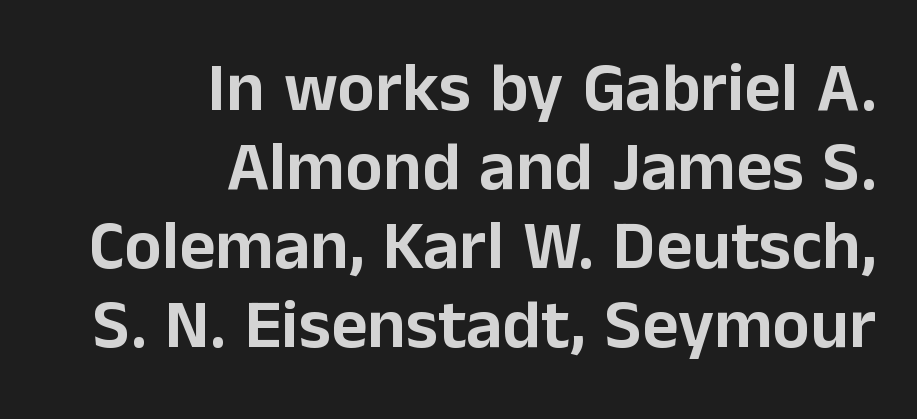
This is sans-serif lettering, the kind often seen on screens and signage. The type is set solid horizontally, with unmodified tracking. Compared with typical paragraphs, the rows here are closer together. The face used here is proportionally spaced, like ordinary book or web type. Every row of glyphs terminates at an identical x-position on the right.
